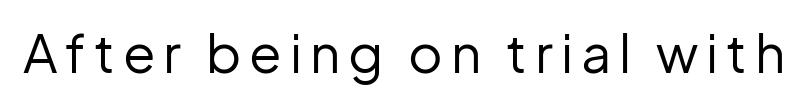
The image shows 53 px regular-weight sans-serif type, upright; set not underlined; low stroke contrast and a medium x-height.
